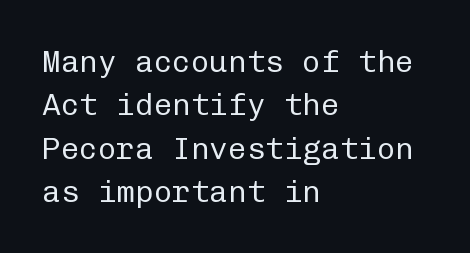
Tall strokes in this sample are plumb rather than angled. Baseline-to-baseline distance is the conventional proportion of letter height. The passage shown is typeset with a sans-serif family. The tracking reads as untouched default to a designer's eye. Note the uniform advance width — an 'i' takes as much space as an 'm'. Words float on clear page, feet unadorned.
